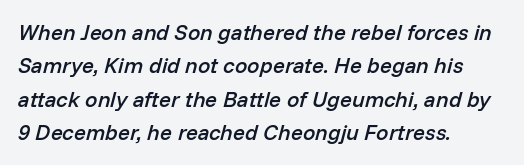
The image shows 22 px text type, italic (leaning right); set left-aligned, normal line spacing (1.52x), normal letter spacing, not underlined.
